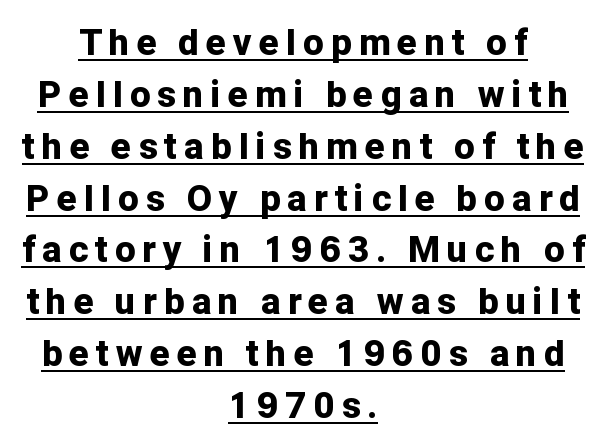
The image shows 36 px bold sans-serif type, upright; set centered, normal line spacing (1.44x), unusually wide letter spacing (+0.21 em), underlined; low stroke contrast and a medium x-height.
